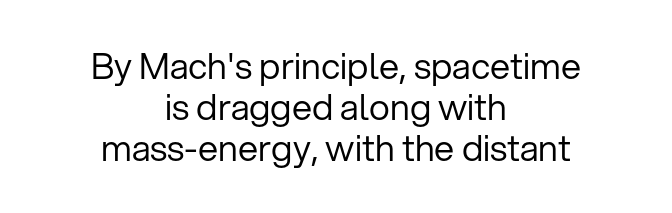
No extra tracking has been applied to these lines. Every character sits straight up, as roman type does. Each row of text sits above clean, open space. Summary of vertical rhythm: compact, with narrow interline spacing. Nope, no serifs anywhere on these letters.
